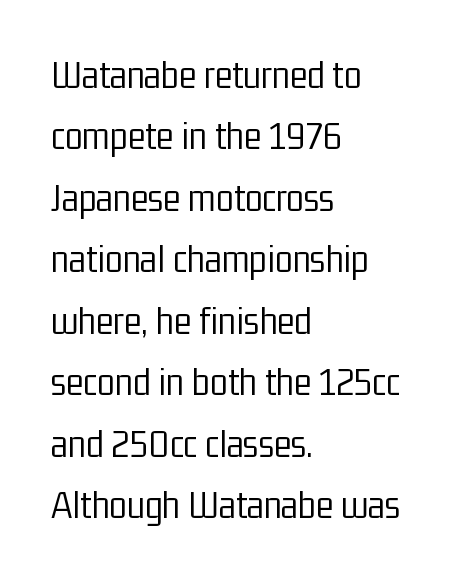
{"serif": "no", "italic": "no", "bold": "no", "weight": "light", "width": "condensed", "stroke_contrast": "low", "x_height": "medium", "monospaced": "no", "underline": "no", "align": "left", "line_spacing": "normal", "line_spacing_ratio": 1.5, "letter_spacing": "normal", "letter_spacing_em": 0.0, "glyph_px": 41}
